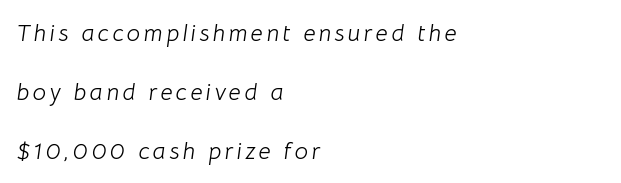
Baseline-to-baseline distance is far greater than the letter height. Characters are canted at an angle relative to the baseline's perpendicular. The paragraph shown leans on its left margin. Unmarked baselines from the first word to the last.
